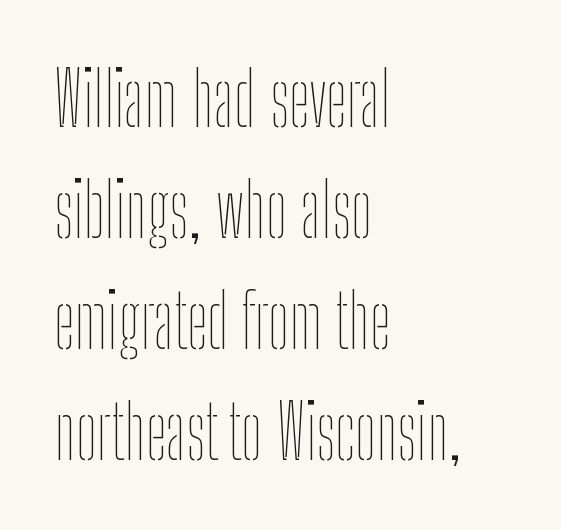
The weight tops out at a normal text grade. Leading matches the norm, producing a regular column. Observe the ordinary spacing: letters are neighbours, not strangers. The paragraph shown leans on its left margin. Words float on clear page, feet unadorned. Note the varied advance widths — an 'i' is clearly narrower than an 'm'.
